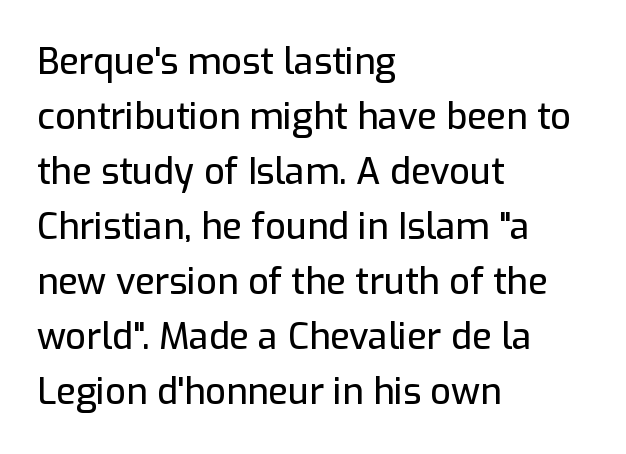
Looks like regular typesetting: each glyph gets only the width it needs. Compared with a centered layout, this one pins lines to the left instead. The gaps between neighbouring characters are ordinary and unremarkable. When letters stand straight like this, we call the style roman or upright. Plain, unruled lines of type.
